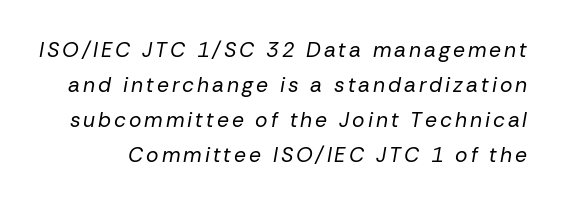
The specimen reads as italic at a glance. The characters are drawn with everyday or finer stroke widths. A typesetter would call this leading conventional body-copy spacing. Lines of text with bare space underneath.
